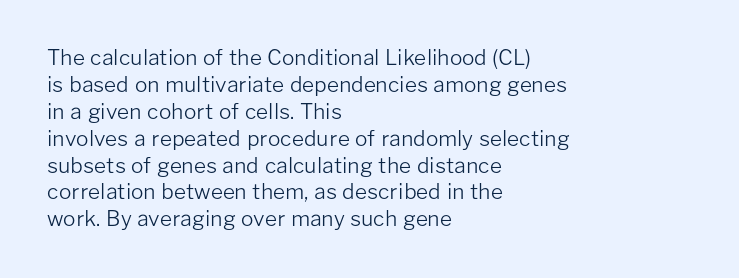
The image shows 21 px text type, upright; set left-aligned, normal line spacing (1.28x), normal letter spacing, not underlined.
